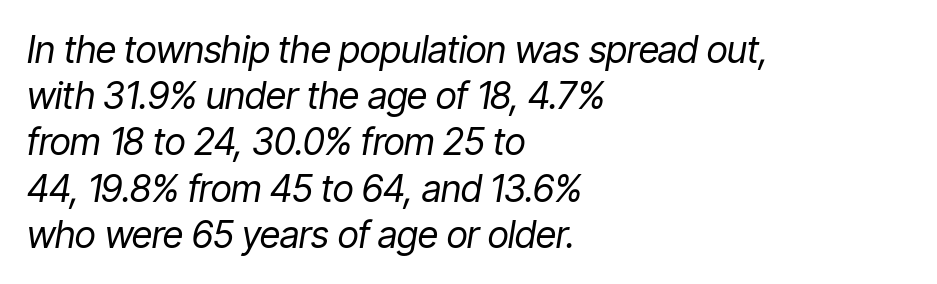
The image shows 37 px regular-weight, condensed type, italic (leaning right); set left-aligned, normal line spacing (1.25x), normal letter spacing, not underlined; low stroke contrast and a medium x-height.
